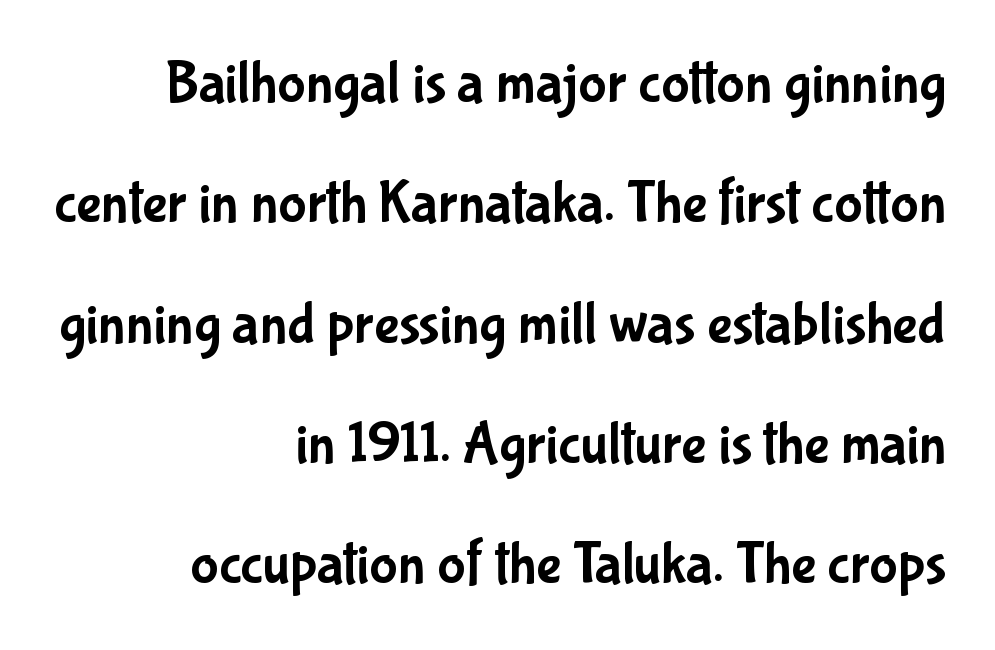
The image shows 59 px condensed sans-serif type, upright; set right-aligned, loose line spacing (2.04x), normal letter spacing, not underlined; low stroke contrast and a medium x-height.
